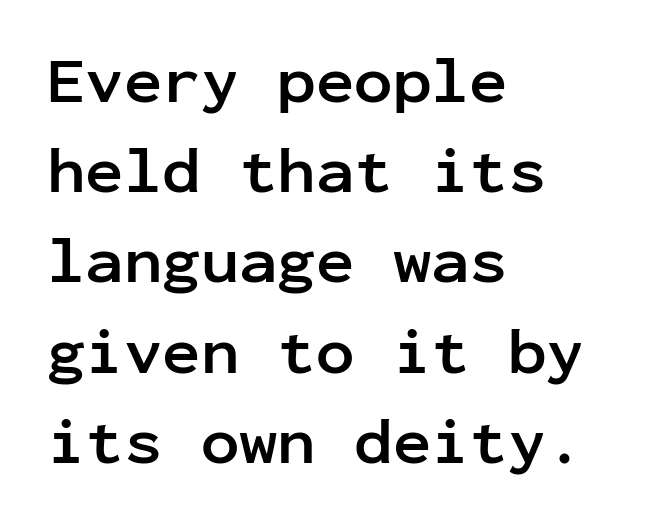
{"serif": "no", "italic": "no", "bold": "yes", "weight": "semibold", "width": "normal", "stroke_contrast": "low", "x_height": "medium", "monospaced": "yes", "underline": "no", "align": "left", "line_spacing": "normal", "line_spacing_ratio": 1.41, "letter_spacing": "normal", "letter_spacing_em": 0.0, "glyph_px": 64}
